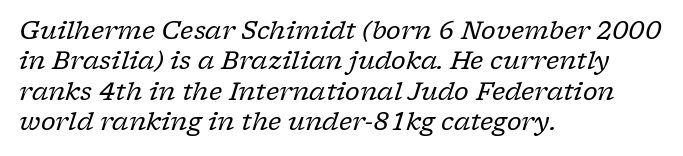
Anything drawn beneath the words? Only blank space. Each word holds together tightly as a unit, with standard inter-letter gaps. No chunkiness to these letters — they're not bold. This is oblique type, the kind used for emphasis or titles.
